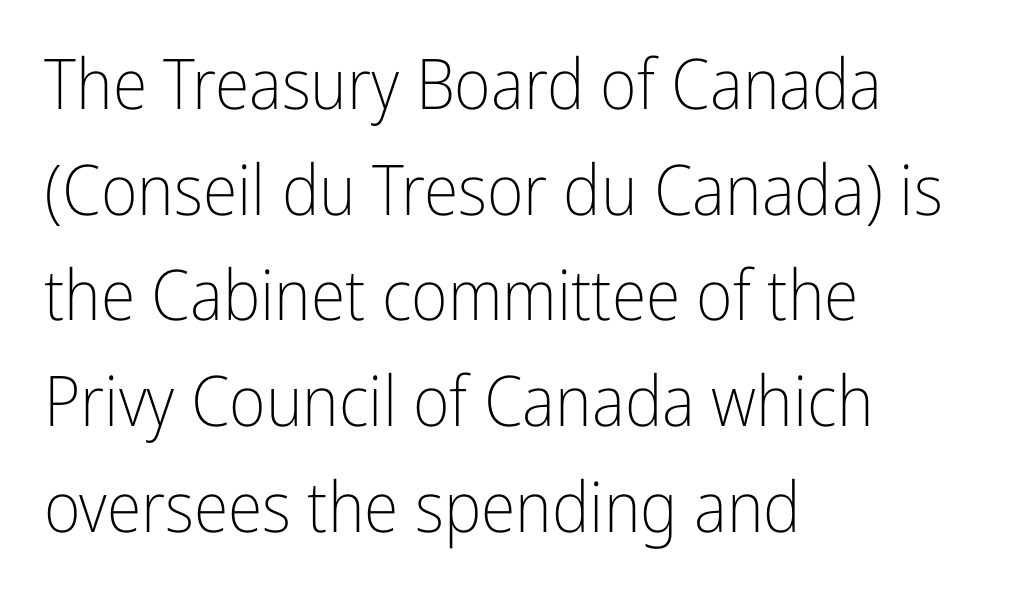
Q: Is the text bold? A: No.
Q: Is the text italic (slanted)? A: No, it is upright.
Q: Is the typeface a serif or a sans-serif typeface? A: Sans-serif.
Q: Is the text underlined? A: No.
Q: How is the paragraph aligned? A: Left-aligned.
Q: Is the spacing between letters normal or unusually wide? A: Normal.
Q: Is the spacing between lines tight, normal or loose? A: Normal.
Q: Width (condensed, normal, or wide)? A: Condensed.
Q: Stroke contrast? A: Low.
Q: x-height? A: Medium.
Q: Monospaced? A: No.
